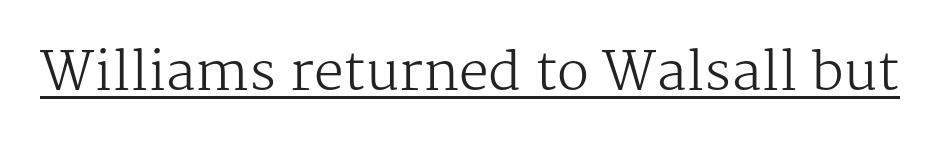
Each stroke keeps to a modest, everyday thickness or less. The typesetter has applied underlining to the passage shown. These lines were composed using upright roman letters. Unlike a clean sans, this face finishes its strokes with serifs.
